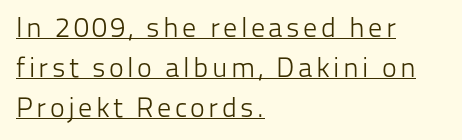
Q: Is the text bold? A: No.
Q: Is the text italic (slanted)? A: No, it is upright.
Q: Is the typeface a serif or a sans-serif typeface? A: Sans-serif.
Q: Is the text underlined? A: Yes.
Q: How is the paragraph aligned? A: Left-aligned.
Q: Is the spacing between lines tight, normal or loose? A: Normal.
Q: Width (condensed, normal, or wide)? A: Normal.
Q: Stroke contrast? A: Low.
Q: x-height? A: Medium.
Q: Monospaced? A: No.
